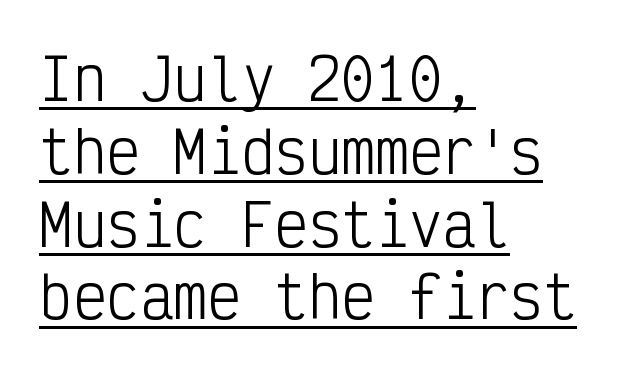
Q: Is the text bold? A: No.
Q: Is the text italic (slanted)? A: No, it is upright.
Q: Is the typeface a serif or a sans-serif typeface? A: Sans-serif.
Q: Is the text underlined? A: Yes.
Q: How is the paragraph aligned? A: Left-aligned.
Q: Is the spacing between letters normal or unusually wide? A: Normal.
Q: Is the spacing between lines tight, normal or loose? A: Normal.
Q: Width (condensed, normal, or wide)? A: Condensed.
Q: Stroke contrast? A: Low.
Q: x-height? A: Medium.
Q: Monospaced? A: Yes.
